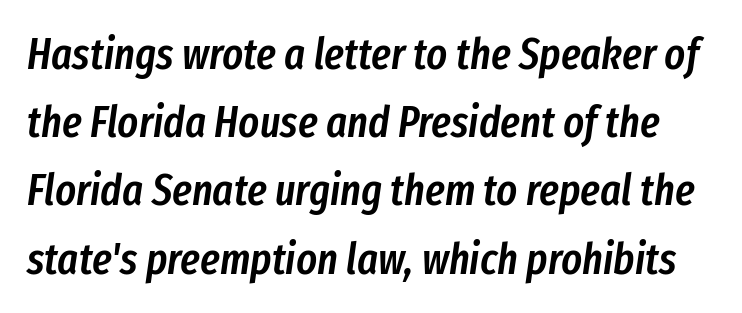
Q: Is the text bold? A: Semi-bold.
Q: Is the text italic (slanted)? A: Yes, it leans right by about 8 degrees.
Q: Is the text underlined? A: No.
Q: Is the spacing between letters normal or unusually wide? A: Normal.
Q: Is the spacing between lines tight, normal or loose? A: Normal.
Q: Width (condensed, normal, or wide)? A: Condensed.
Q: Stroke contrast? A: Low.
Q: x-height? A: Medium.
Q: Monospaced? A: No.
